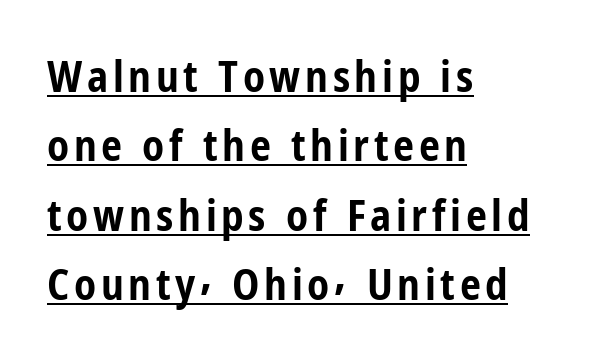
Q: Is the text bold? A: Yes.
Q: Is the text italic (slanted)? A: No, it is upright.
Q: Is the typeface a serif or a sans-serif typeface? A: Sans-serif.
Q: Is the text underlined? A: Yes.
Q: How is the paragraph aligned? A: Left-aligned.
Q: Is the spacing between lines tight, normal or loose? A: Normal.
Q: Width (condensed, normal, or wide)? A: Condensed.
Q: Stroke contrast? A: Low.
Q: x-height? A: Medium.
Q: Monospaced? A: No.
